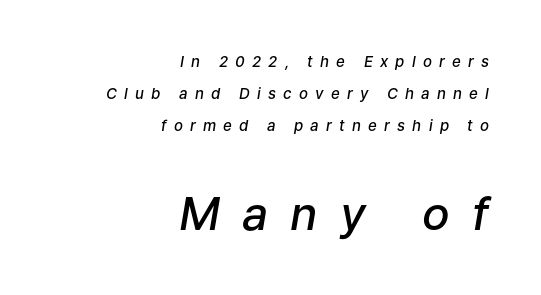
The image shows 46 px semibold type, italic (leaning right); set right-aligned, loose line spacing (2.14x), unusually wide letter spacing (+0.48 em), not underlined; the second (bottom) block is 3.07x larger; low stroke contrast and a medium x-height.
